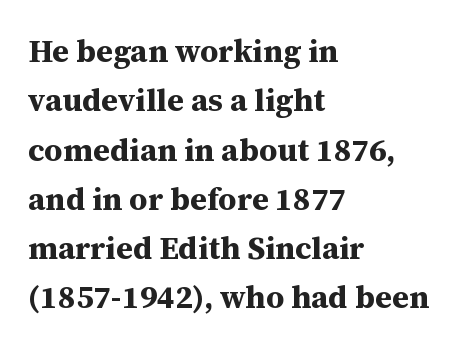
{"serif": "yes", "italic": "no", "bold": "yes", "weight": "bold", "width": "normal", "stroke_contrast": "medium", "x_height": "medium", "monospaced": "no", "underline": "no", "align": "left", "line_spacing": "normal", "line_spacing_ratio": 1.54, "letter_spacing": "normal", "letter_spacing_em": 0.0, "glyph_px": 32}
